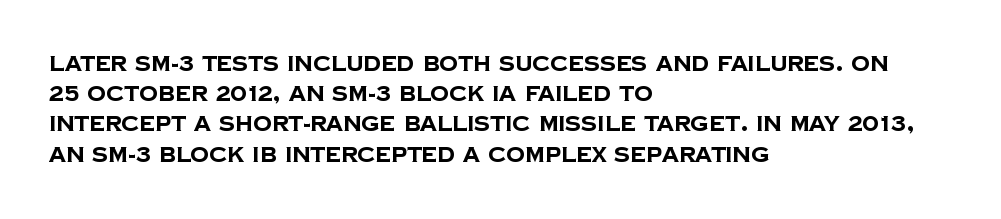
There is no visible air inserted between adjacent glyphs. The text block is weighted toward the left margin, trailing off unevenly rightward. Words float on clear page, feet unadorned. Vertical spacing — default. Students, this is bold: see how much ink each stroke carries.
